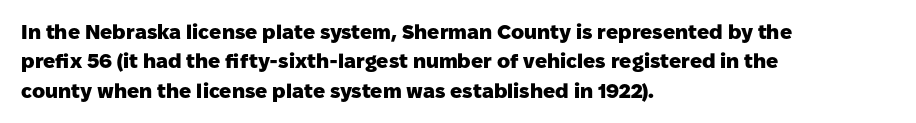
The image shows 20 px bold type, upright; set left-aligned, normal line spacing (1.47x), normal letter spacing, not underlined.
